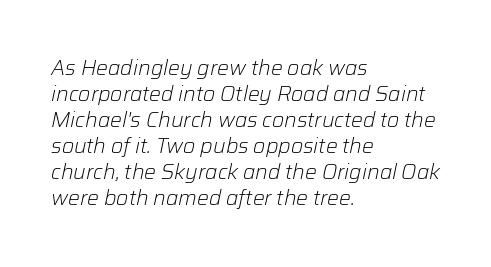
The image shows 21 px text type, italic (leaning right); set left-aligned, line spacing 1.24x, normal letter spacing, not underlined.
